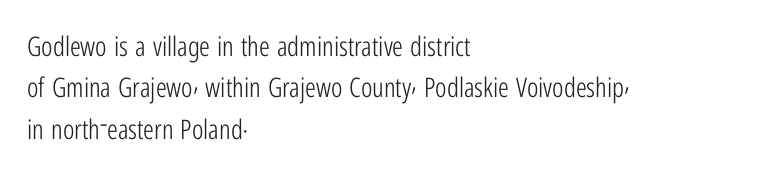
In terms of leading, this rendering sits right in the middle. The lettering stays uniformly vertical, giving the passage a roman look. Decoration check: the copy has no underline. The passage shown is not bold in any degree. How are the letters spaced? Ordinarily, with no added tracking.
